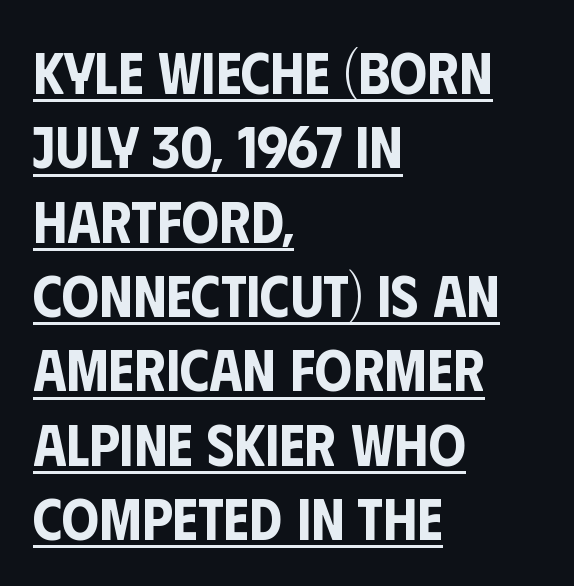
{"serif": "no", "italic": "no", "width": "condensed", "stroke_contrast": "low", "x_height": "large", "monospaced": "no", "underline": "yes", "align": "left", "line_spacing": "normal", "line_spacing_ratio": 1.26, "letter_spacing": "normal", "letter_spacing_em": 0.0, "glyph_px": 59}
